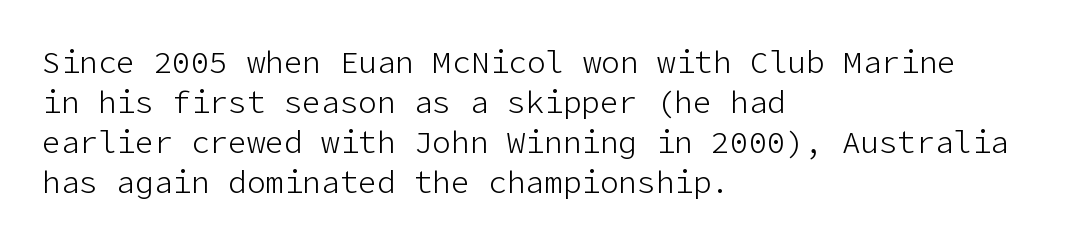
Q: Is the text bold? A: No.
Q: Is the text italic (slanted)? A: No, it is upright.
Q: Is the typeface a serif or a sans-serif typeface? A: Sans-serif.
Q: Is the text underlined? A: No.
Q: How is the paragraph aligned? A: Left-aligned.
Q: Is the spacing between letters normal or unusually wide? A: Normal.
Q: Is the spacing between lines tight, normal or loose? A: Normal.
Q: Width (condensed, normal, or wide)? A: Normal.
Q: Stroke contrast? A: Low.
Q: x-height? A: Medium.
